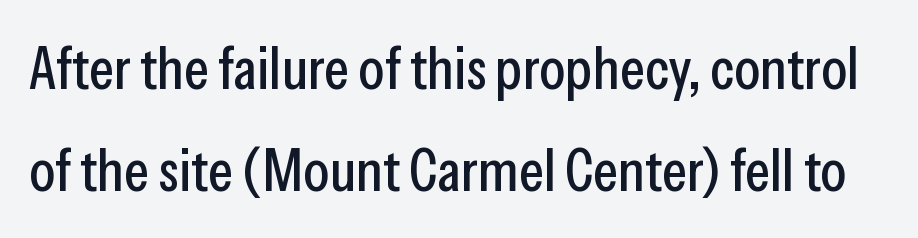
The image shows 60 px condensed sans-serif type, upright; set normal line spacing (1.7x), normal letter spacing, not underlined; low stroke contrast and a medium x-height.
